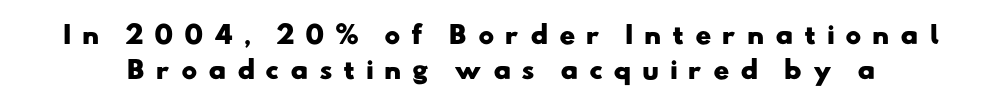
{"bold": "yes", "underline": "no", "line_spacing": "normal", "line_spacing_ratio": 1.47, "letter_spacing": "wide", "letter_spacing_em": 0.44, "glyph_px": 24}
